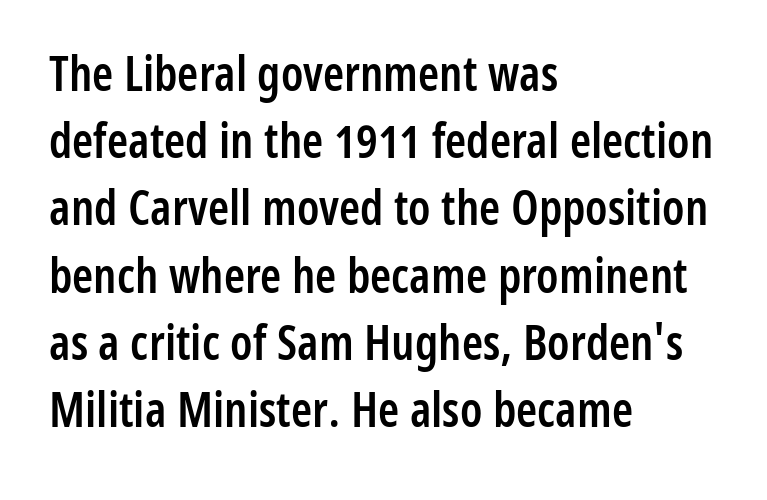
{"serif": "no", "italic": "no", "bold": "semi", "weight": "semibold", "width": "condensed", "stroke_contrast": "low", "x_height": "medium", "monospaced": "no", "underline": "no", "align": "left", "line_spacing": "normal", "line_spacing_ratio": 1.4, "letter_spacing": "normal", "letter_spacing_em": 0.0, "glyph_px": 48}
